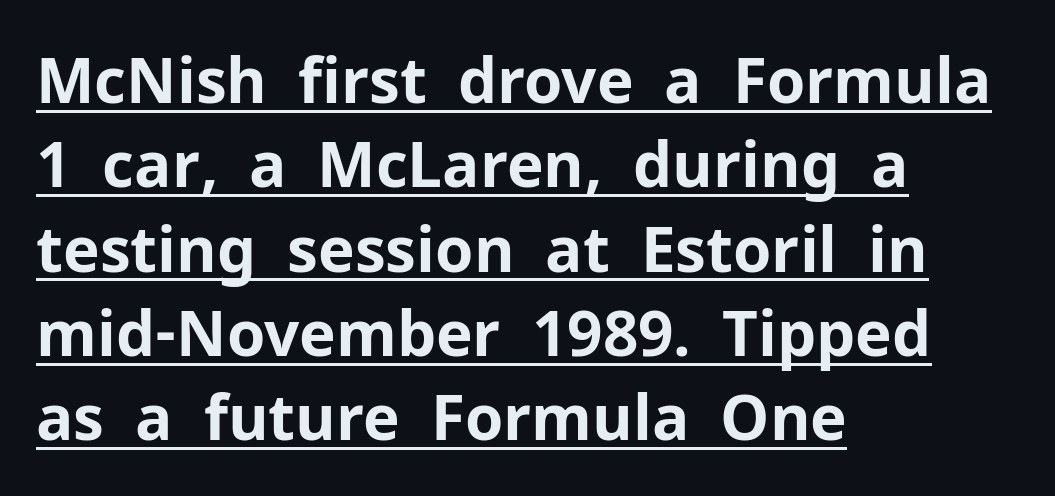
The image shows 62 px bold sans-serif type, upright; set left-aligned, normal line spacing (1.36x), normal letter spacing, underlined; low stroke contrast and a medium x-height.
